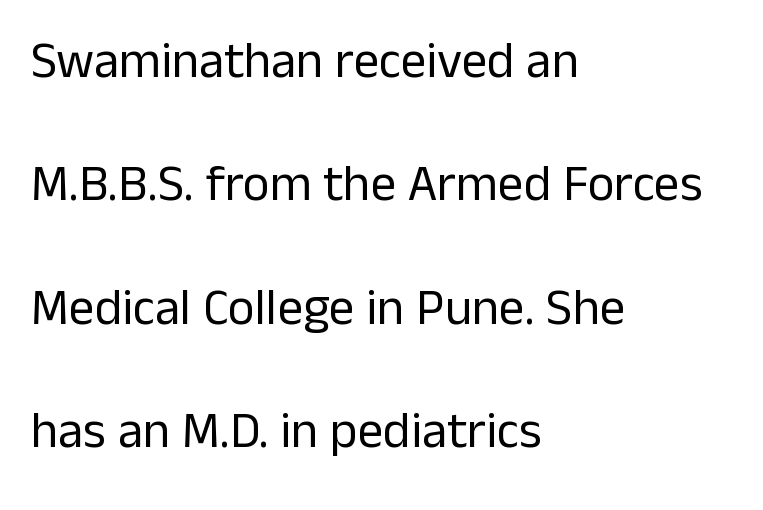
The image shows 51 px regular-weight sans-serif type, upright; set left-aligned, loose line spacing (2.42x), normal letter spacing, not underlined; low stroke contrast and a medium x-height.
